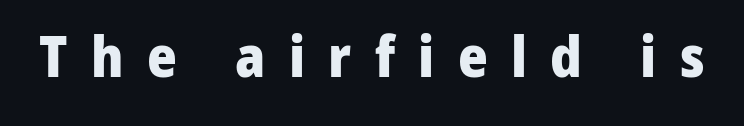
The image shows 57 px heavy sans-serif type, upright; set unusually wide letter spacing (+0.41 em), not underlined; low stroke contrast and a medium x-height.
